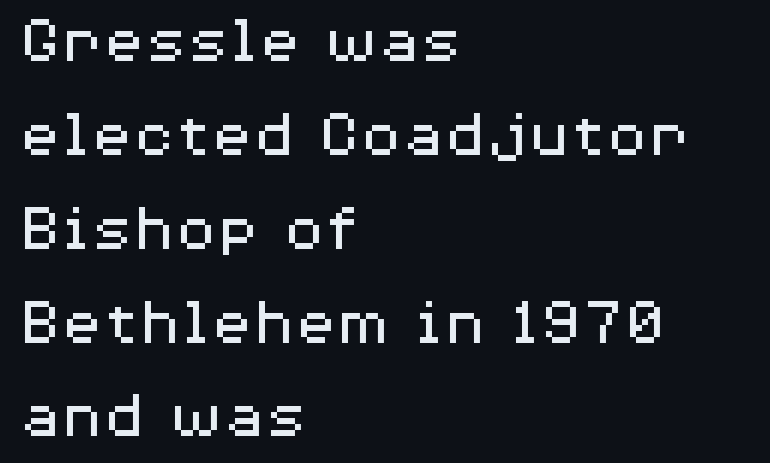
Where is the straight margin? On the left. One glance says typical: line gaps are just what's usual. The letters advance in unequal steps, a hallmark of proportional type. Is the type heavy? It reads as light-to-regular instead.
